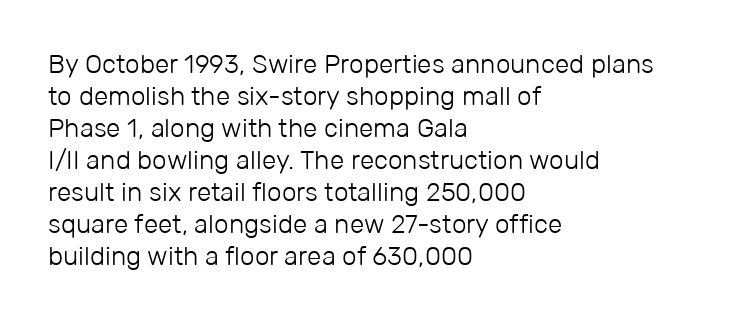
Q: Is the text bold? A: No.
Q: Is the text italic (slanted)? A: No, it is upright.
Q: Is the text underlined? A: No.
Q: How is the paragraph aligned? A: Left-aligned.
Q: Is the spacing between letters normal or unusually wide? A: Normal.
